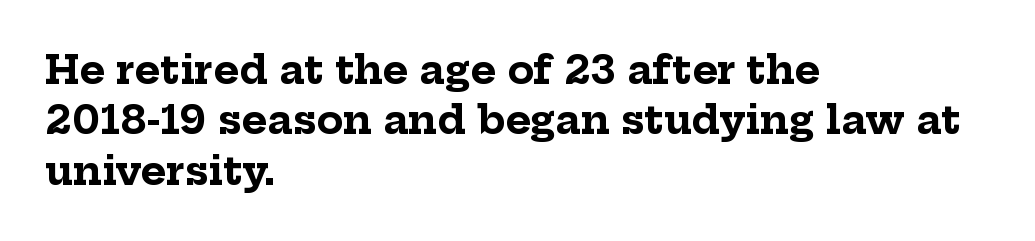
Q: Is the text bold? A: Yes.
Q: Is the text italic (slanted)? A: No, it is upright.
Q: Is the typeface a serif or a sans-serif typeface? A: Serif.
Q: Is the text underlined? A: No.
Q: How is the paragraph aligned? A: Left-aligned.
Q: Is the spacing between letters normal or unusually wide? A: Normal.
Q: Is the spacing between lines tight, normal or loose? A: Normal.
Q: Width (condensed, normal, or wide)? A: Normal.
Q: Stroke contrast? A: Low.
Q: x-height? A: Medium.
Q: Monospaced? A: No.
